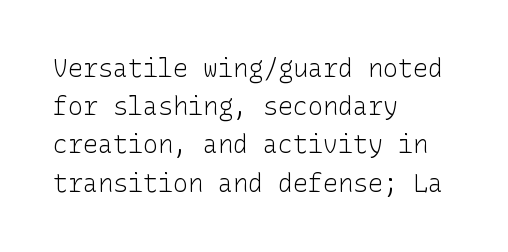
{"italic": "no", "bold": "no", "underline": "no", "align": "left", "line_spacing": "normal", "line_spacing_ratio": 1.53, "letter_spacing": "normal", "letter_spacing_em": 0.0, "glyph_px": 25}
